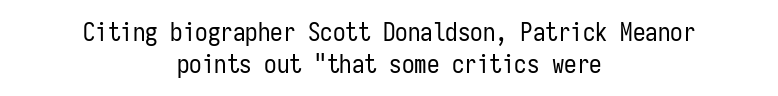
Decoration check: the copy has no underline. Does extra space separate the letters? No, they use regular spacing. Letters have the restrained weight of plain body copy at most. Italic: no, the glyphs are upright roman.
